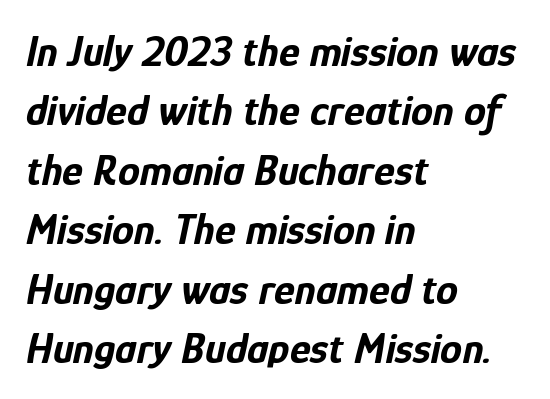
Q: Is the text bold? A: Yes.
Q: Is the text italic (slanted)? A: Yes, it leans right by about 12 degrees.
Q: Is the text underlined? A: No.
Q: How is the paragraph aligned? A: Left-aligned.
Q: Is the spacing between letters normal or unusually wide? A: Normal.
Q: Is the spacing between lines tight, normal or loose? A: Normal.
Q: Width (condensed, normal, or wide)? A: Condensed.
Q: Stroke contrast? A: Low.
Q: x-height? A: Medium.
Q: Monospaced? A: No.
